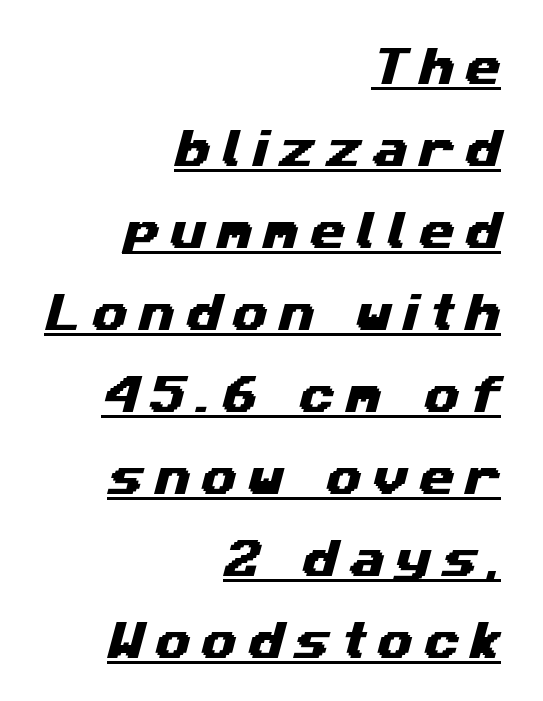
Q: Is the typeface a serif or a sans-serif typeface? A: Sans-serif.
Q: Is the text underlined? A: Yes.
Q: How is the paragraph aligned? A: Right-aligned.
Q: Is the spacing between letters normal or unusually wide? A: Unusually wide.
Q: Is the spacing between lines tight, normal or loose? A: Loose.
Q: Width (condensed, normal, or wide)? A: Wide.
Q: Stroke contrast? A: Medium.
Q: x-height? A: Medium.
Q: Monospaced? A: No.
